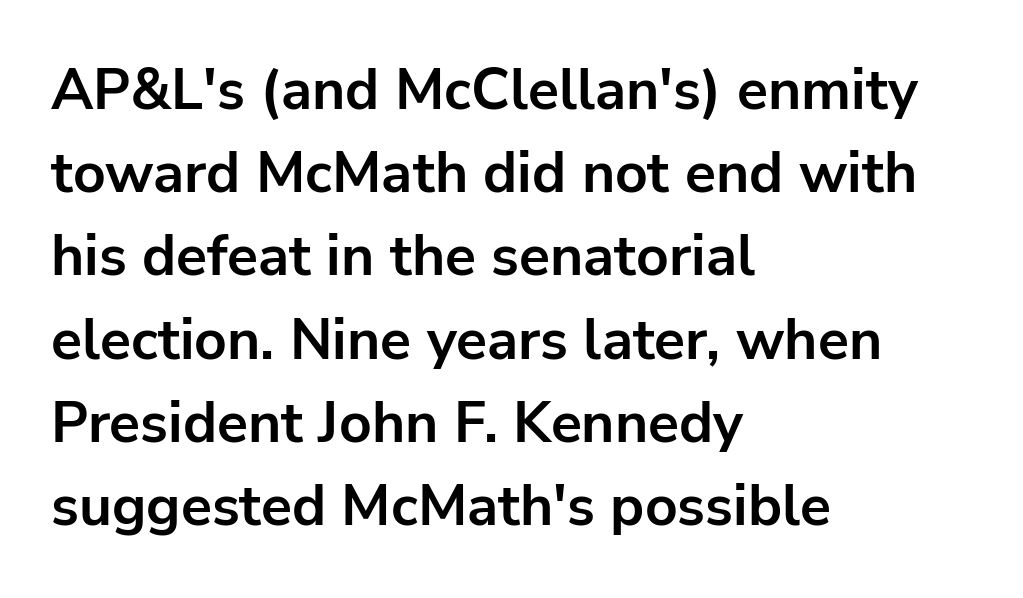
{"serif": "no", "italic": "no", "bold": "yes", "weight": "bold", "width": "normal", "stroke_contrast": "low", "x_height": "medium", "monospaced": "no", "underline": "no", "align": "left", "line_spacing": "normal", "line_spacing_ratio": 1.46, "letter_spacing": "normal", "letter_spacing_em": 0.0, "glyph_px": 57}
